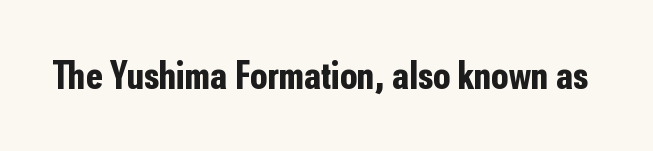
{"serif": "no", "italic": "no", "bold": "yes", "weight": "bold", "width": "condensed", "stroke_contrast": "low", "x_height": "medium", "monospaced": "no", "underline": "no", "letter_spacing": "normal", "letter_spacing_em": 0.0, "glyph_px": 39}
